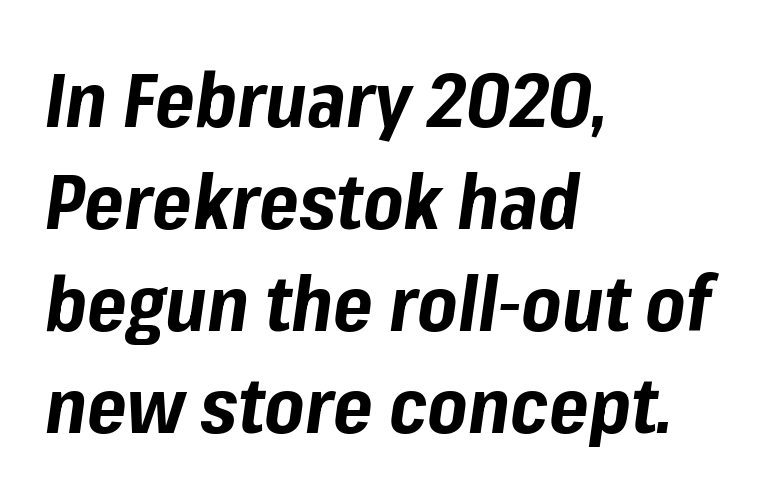
Q: Is the text bold? A: Yes.
Q: Is the text italic (slanted)? A: Yes, it leans right by about 8 degrees.
Q: Is the text underlined? A: No.
Q: How is the paragraph aligned? A: Left-aligned.
Q: Is the spacing between letters normal or unusually wide? A: Normal.
Q: Is the spacing between lines tight, normal or loose? A: Normal.
Q: Width (condensed, normal, or wide)? A: Normal.
Q: Stroke contrast? A: Low.
Q: x-height? A: Medium.
Q: Monospaced? A: No.
